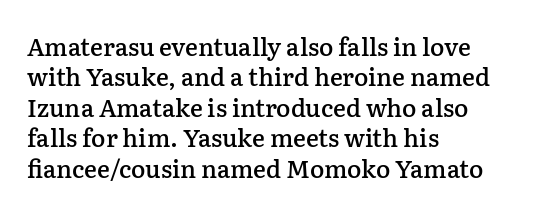
The image shows 24 px text type, upright; set left-aligned, normal line spacing (1.27x), normal letter spacing, not underlined.
